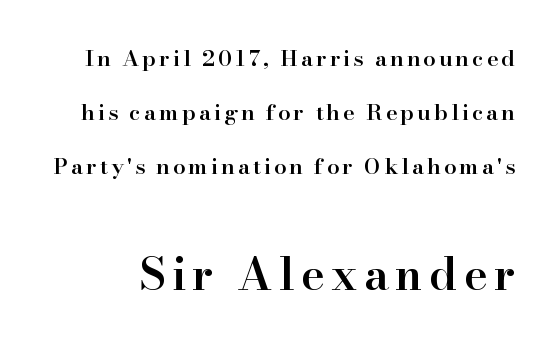
The image shows 45 px semibold serif type, upright; set loose line spacing (2.45x), not underlined; the second (bottom) block is 2.05x larger; high stroke contrast and a small x-height.
